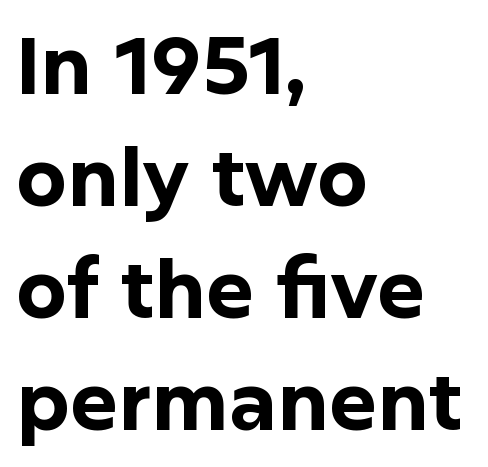
These words are printed bold, with thick strokes throughout. All the whitespace from short lines collects on the right. Compared with typical paragraphs, the rows here are spaced about the same. Nobody drew a line under any word here. It's the straight-up-and-down kind of type.
